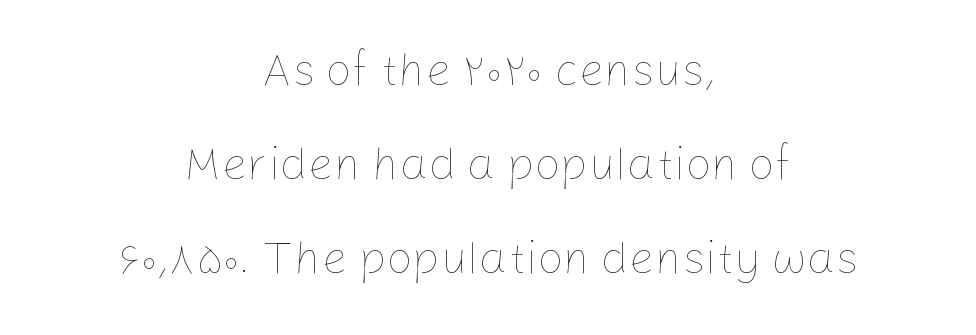
{"italic": "no", "bold": "no", "weight": "thin", "width": "normal", "stroke_contrast": "low", "x_height": "medium", "monospaced": "no", "underline": "no", "align": "center", "line_spacing": "loose", "line_spacing_ratio": 2.04, "letter_spacing": "normal", "letter_spacing_em": 0.0, "glyph_px": 46}
